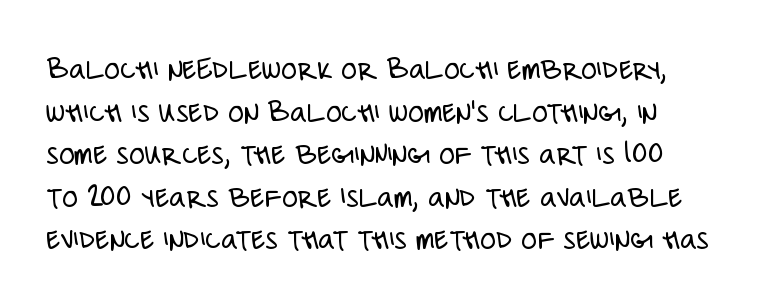
The image shows 32 px light, condensed sans-serif type, upright; set normal line spacing (1.33x), normal letter spacing, not underlined; low stroke contrast and a large x-height.
